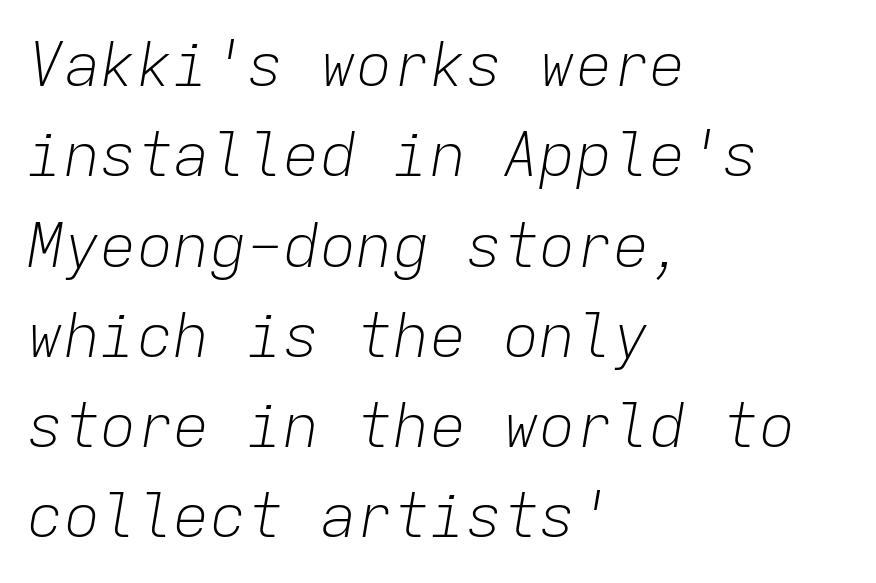
The strip under each line holds only bare page. The glyphs look as if they've been sheared to an angle. The characters are drawn with everyday or finer stroke widths. A normal amount of white space separates one row of letters from the next.
